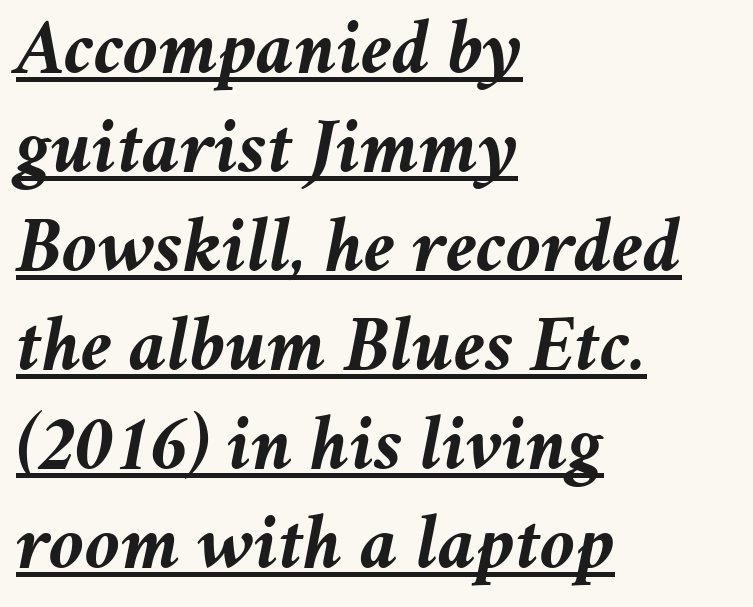
Q: Is the text bold? A: Yes.
Q: Is the text italic (slanted)? A: Yes, it leans right by about 11 degrees.
Q: Is the text underlined? A: Yes.
Q: How is the paragraph aligned? A: Left-aligned.
Q: Is the spacing between letters normal or unusually wide? A: Normal.
Q: Is the spacing between lines tight, normal or loose? A: Normal.
Q: Width (condensed, normal, or wide)? A: Normal.
Q: Stroke contrast? A: Medium.
Q: x-height? A: Medium.
Q: Monospaced? A: No.
